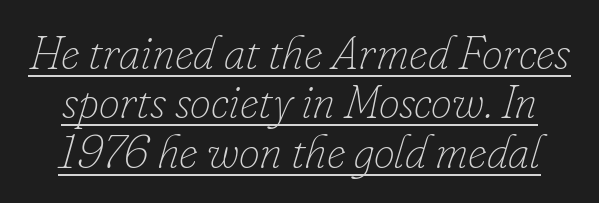
Does extra space separate the letters? No, they use regular spacing. Italic: yes, the glyphs are oblique. This sample trades vertical openness for compactness between lines. These characters rest on top of a visible drawn line. The passage shown is typed in a proportional face where columns would drift. This is not heavy type; no bold has been used.
